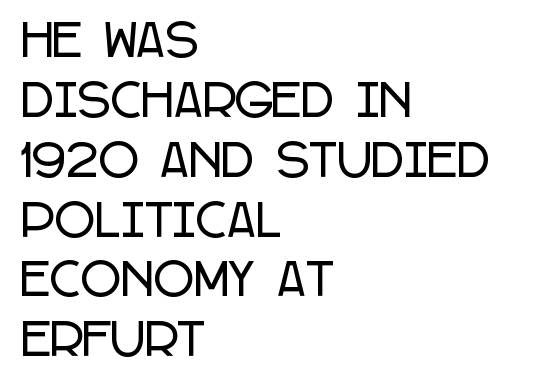
Stroke terminals: plain, sans-serif. Looks like regular typesetting: each glyph gets only the width it needs. A clean baseline with only descenders dipping below it. Style check: upright. The rendering keeps characters at their native spacing. Whoever set this chose a conventional vertical rhythm.
